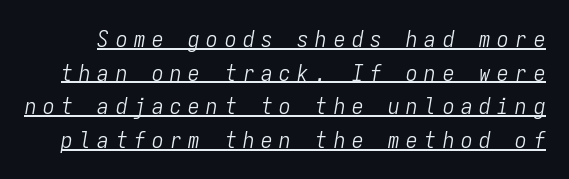
Q: Is the text bold? A: No.
Q: Is the text italic (slanted)? A: Yes, it leans right by about 9 degrees.
Q: Is the text underlined? A: Yes.
Q: Is the spacing between letters normal or unusually wide? A: Unusually wide.
Q: Is the spacing between lines tight, normal or loose? A: Normal.
